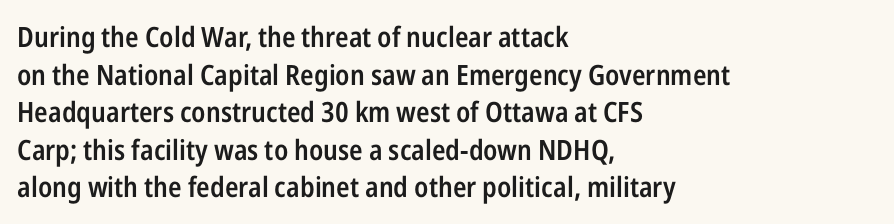
Each letter keeps its own natural width here, so spacing adapts to shape. Look at the tracking — it's just the regular setting, nothing added. A sans-serif font was chosen for this passage. This rendering uses left alignment, leaving the right contour irregular. This sample uses an upright cut, with every glyph sitting square on the baseline.
